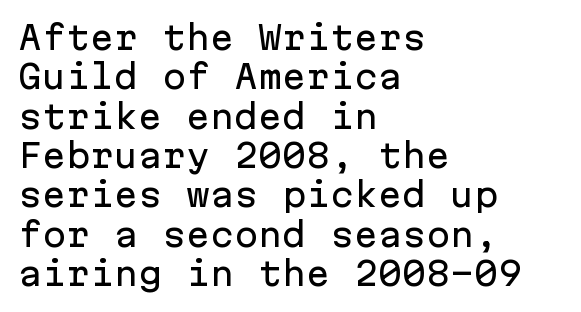
The image shows 32 px sans-serif type, upright, monospaced; set left-aligned, line spacing 1.23x, normal letter spacing, not underlined; low stroke contrast and a medium x-height.
